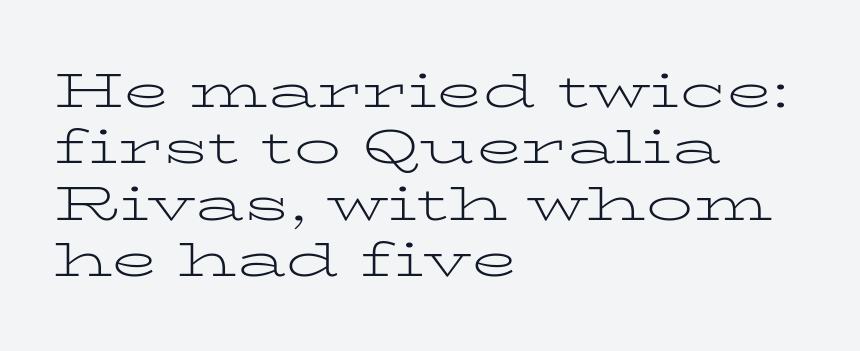
Q: Is the text bold? A: No.
Q: Is the text italic (slanted)? A: No, it is upright.
Q: Is the typeface a serif or a sans-serif typeface? A: Serif.
Q: Is the text underlined? A: No.
Q: How is the paragraph aligned? A: Left-aligned.
Q: Is the spacing between letters normal or unusually wide? A: Normal.
Q: Width (condensed, normal, or wide)? A: Wide.
Q: Stroke contrast? A: Low.
Q: x-height? A: Medium.
Q: Monospaced? A: No.
